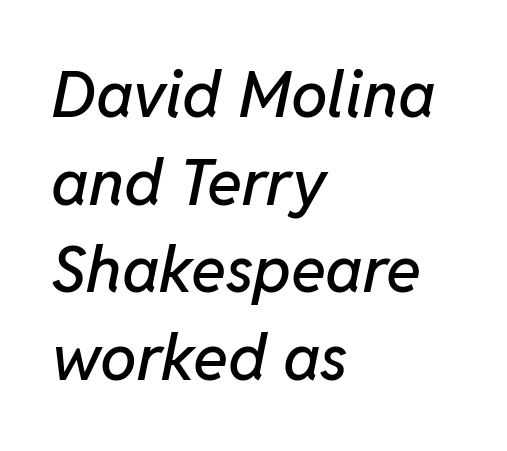
Compared with ordinary roman type, these characters are visibly tilted. The words here are not underlined. Every row of glyphs begins at an identical x-position on the left. Vertical spacing — default. The face used here is rendered with its standard letterfit.
